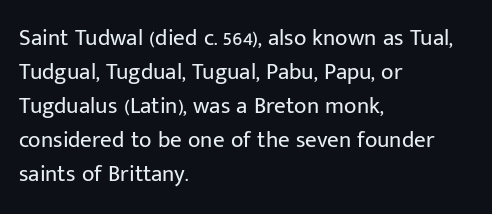
The type sits square on the baseline with zero lean. Stem width sits at or under what a default text font uses. Horizontally, the lines are justified to the leading edge only. This sample keeps an unexceptional amount of space between lines. The space beneath each line is pristine and unruled. There is no visible air inserted between adjacent glyphs.
